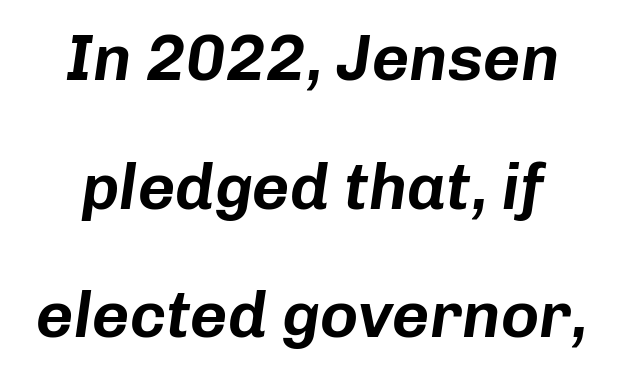
Q: Is the text italic (slanted)? A: Yes, it leans right by about 8 degrees.
Q: Is the text underlined? A: No.
Q: How is the paragraph aligned? A: Centered.
Q: Is the spacing between letters normal or unusually wide? A: Normal.
Q: Is the spacing between lines tight, normal or loose? A: Loose.
Q: Width (condensed, normal, or wide)? A: Normal.
Q: Stroke contrast? A: Low.
Q: x-height? A: Medium.
Q: Monospaced? A: No.
